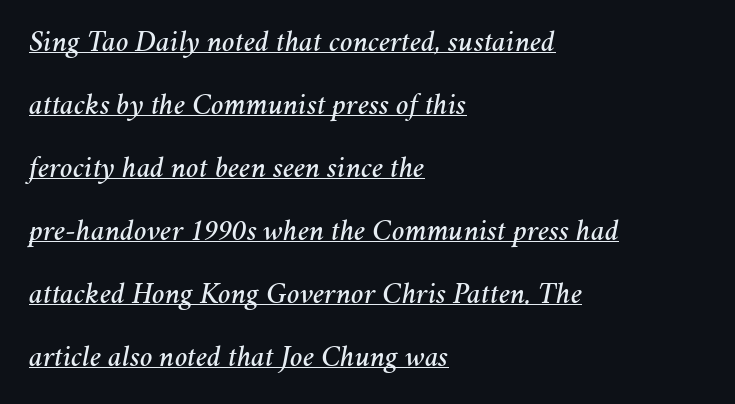
{"italic": "yes", "lean": "right", "slant_degrees": 11, "width": "normal", "stroke_contrast": "medium", "x_height": "medium", "monospaced": "no", "underline": "yes", "align": "left", "line_spacing": "loose", "line_spacing_ratio": 2.1, "letter_spacing": "normal", "letter_spacing_em": 0.0, "glyph_px": 30}
